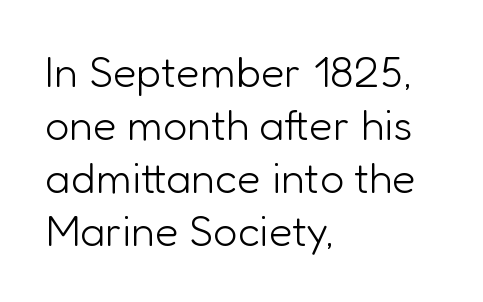
Q: Is the text bold? A: No.
Q: Is the text italic (slanted)? A: No, it is upright.
Q: Is the typeface a serif or a sans-serif typeface? A: Sans-serif.
Q: Is the text underlined? A: No.
Q: How is the paragraph aligned? A: Left-aligned.
Q: Is the spacing between letters normal or unusually wide? A: Normal.
Q: Width (condensed, normal, or wide)? A: Normal.
Q: Stroke contrast? A: Low.
Q: x-height? A: Medium.
Q: Monospaced? A: No.
